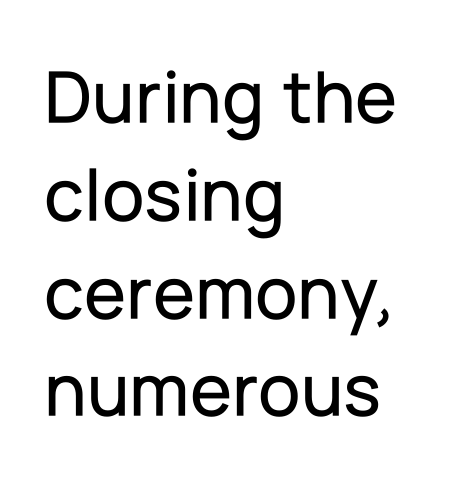
The image shows 77 px sans-serif type, upright; set left-aligned, normal line spacing (1.27x), normal letter spacing, not underlined; low stroke contrast and a medium x-height.
